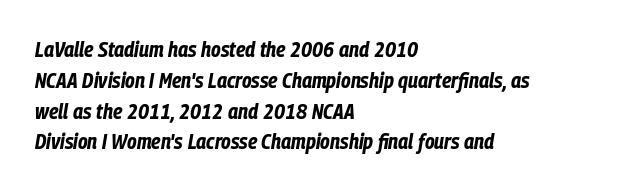
{"italic": "yes", "lean": "right", "slant_degrees": 9, "bold": "yes", "underline": "no", "align": "left", "line_spacing": "normal", "line_spacing_ratio": 1.4, "letter_spacing": "normal", "letter_spacing_em": 0.0, "glyph_px": 22}
